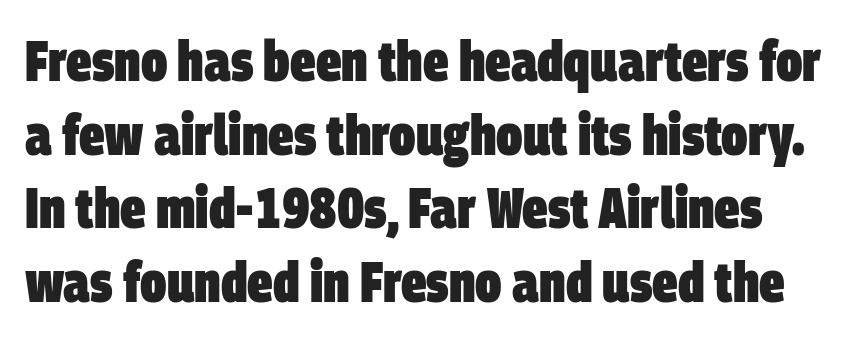
{"serif": "no", "bold": "yes", "weight": "heavy", "width": "condensed", "stroke_contrast": "low", "x_height": "large", "monospaced": "no", "underline": "no", "line_spacing": "normal", "line_spacing_ratio": 1.29, "letter_spacing": "normal", "letter_spacing_em": 0.0, "glyph_px": 57}
